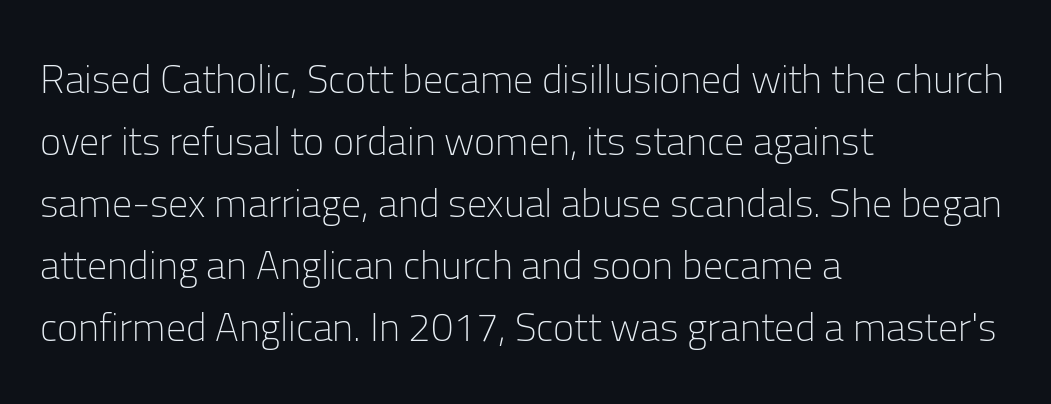
Q: Is the text bold? A: No.
Q: Is the text italic (slanted)? A: No, it is upright.
Q: Is the typeface a serif or a sans-serif typeface? A: Sans-serif.
Q: Is the text underlined? A: No.
Q: How is the paragraph aligned? A: Left-aligned.
Q: Is the spacing between letters normal or unusually wide? A: Normal.
Q: Is the spacing between lines tight, normal or loose? A: Normal.
Q: Width (condensed, normal, or wide)? A: Normal.
Q: Stroke contrast? A: Low.
Q: x-height? A: Medium.
Q: Monospaced? A: No.
